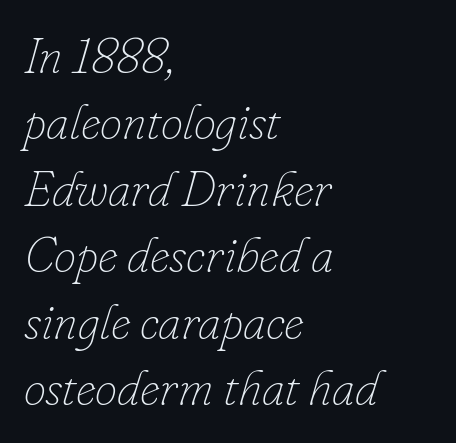
Q: Is the text bold? A: No.
Q: Is the text italic (slanted)? A: Yes, it leans right by about 16 degrees.
Q: Is the text underlined? A: No.
Q: How is the paragraph aligned? A: Left-aligned.
Q: Is the spacing between letters normal or unusually wide? A: Normal.
Q: Is the spacing between lines tight, normal or loose? A: Normal.
Q: Width (condensed, normal, or wide)? A: Normal.
Q: Stroke contrast? A: Low.
Q: x-height? A: Small.
Q: Monospaced? A: No.
